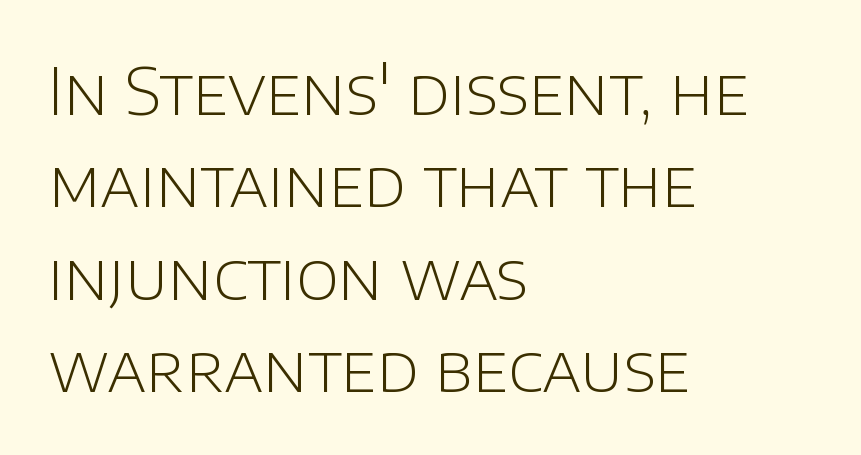
This rendering uses left alignment, leaving the right contour irregular. Stem width sits at or under what a default text font uses. Default kerning and tracking; the words read as compact shapes. In terms of posture, this sample is upright. Nope, no serifs anywhere on these letters. The passage shown is not underscored anywhere.
